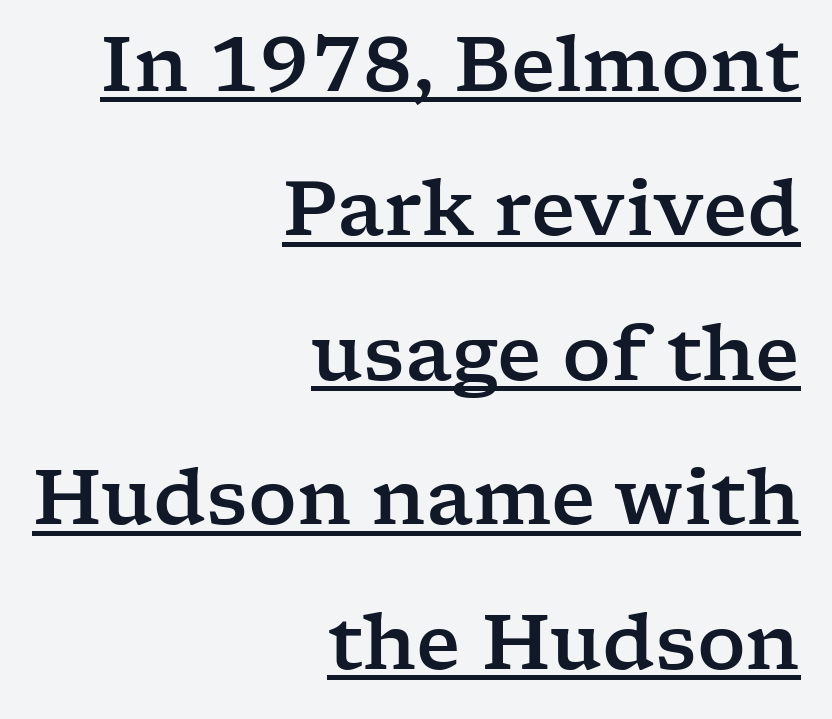
{"serif": "yes", "italic": "no", "width": "wide", "stroke_contrast": "low", "x_height": "medium", "monospaced": "no", "underline": "yes", "align": "right", "line_spacing": "loose", "line_spacing_ratio": 1.9, "letter_spacing": "normal", "letter_spacing_em": 0.0, "glyph_px": 76}
